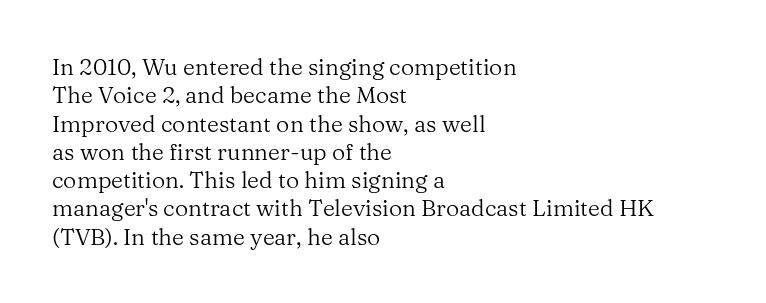
Nobody touched the tracking dial on this one. Visually the block forms a straight wall on the left and a jagged coastline on the right. Posture: upright roman. Beneath every word, the page is bare.
